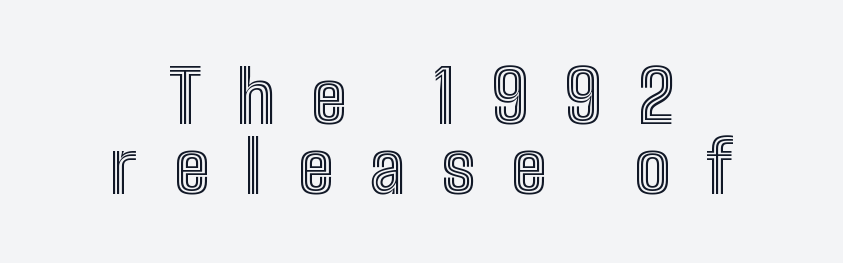
You could not count columns in this text — the font is proportionally spaced. Italic: no, the glyphs are upright roman. How are the letters spaced? Widely, with obvious added tracking. Does the leading feel generous? Not at all — it's pinched.
